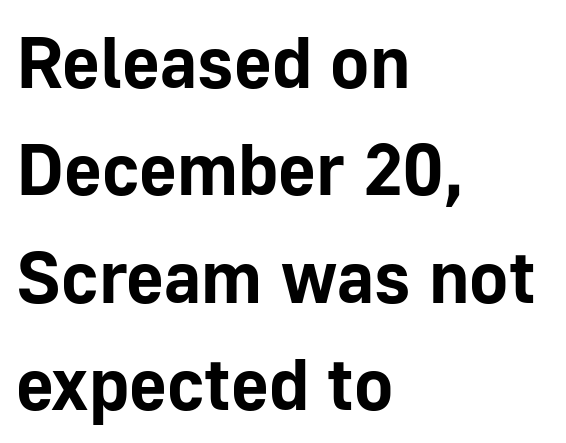
A typesetter would mark this as roman, not italic. How heavy is the stroke? Heavy — this is a bold. All the whitespace from short lines collects on the right. Spacing verdict: proportional, widths tailored to each character. Each letter's strokes conclude bluntly, with no projecting serifs.
